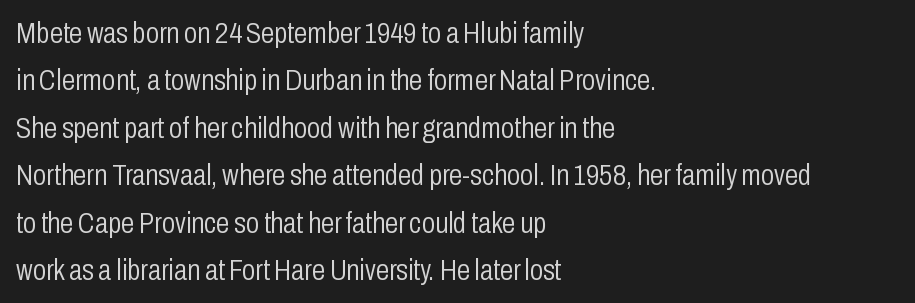
Check where the strokes stop: nothing finishes them off — pure sans. The baseline area is clear. Tall strokes in this sample are plumb rather than angled. Letters have the restrained weight of plain body copy at most. If you drew a ruler down the left edge, every line would touch it.
